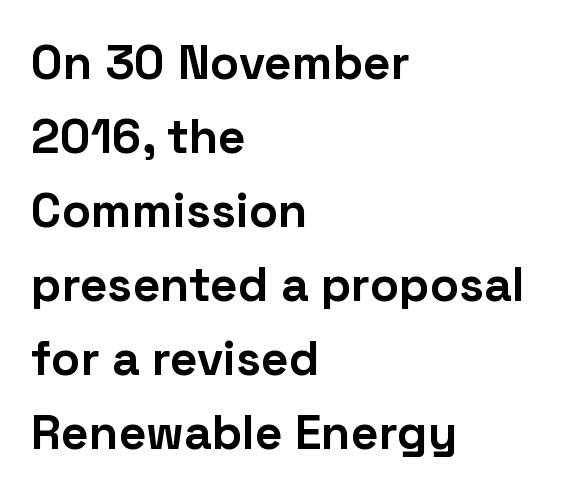
A clean baseline with only descenders dipping below it. Notice how descenders clear the ascenders below comfortably — that's standard leading. Typesetter's note: full bold, strokes at maximum text heaviness. Alignment: flush left.
